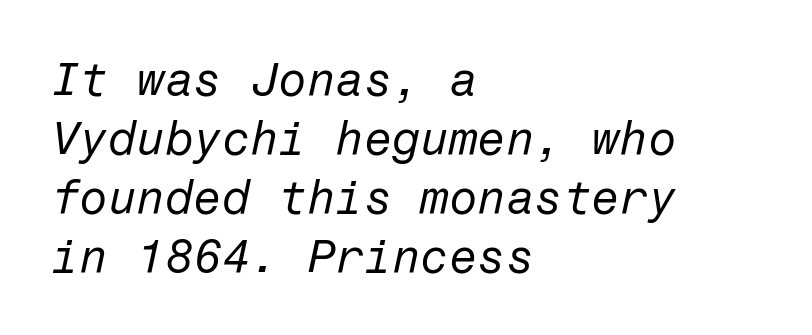
Q: Is the text bold? A: No.
Q: Is the text italic (slanted)? A: Yes, it leans right by about 12 degrees.
Q: Is the text underlined? A: No.
Q: How is the paragraph aligned? A: Left-aligned.
Q: Is the spacing between letters normal or unusually wide? A: Normal.
Q: Is the spacing between lines tight, normal or loose? A: Normal.
Q: Width (condensed, normal, or wide)? A: Normal.
Q: Stroke contrast? A: Low.
Q: x-height? A: Medium.
